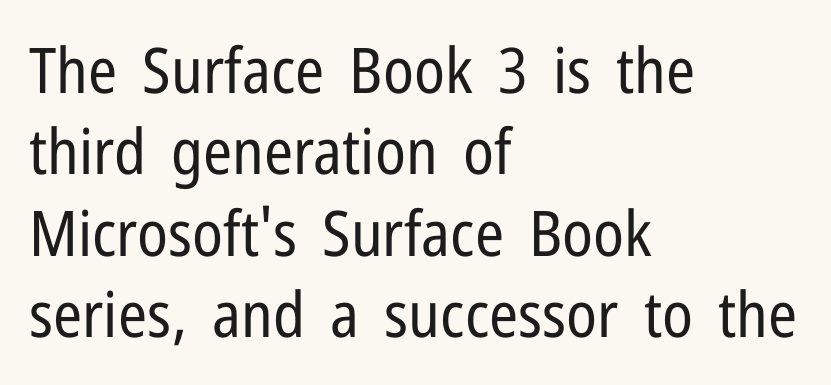
The passage is arranged the way most books set body copy — flush left. Serifs: no, the terminals of the letterforms are clean. The passage shown is typed in a proportional face where columns would drift. Each new line begins a customary step beneath the previous one. The letters sit at their default tracking, neither squeezed nor spread. Descender tails drop into unmarked territory.
